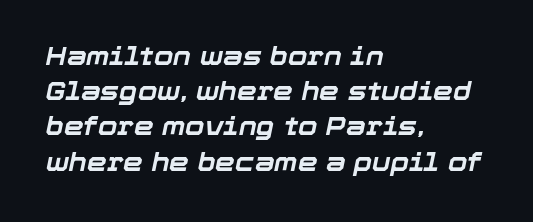
Q: Is the text bold? A: Yes.
Q: Is the text italic (slanted)? A: Yes, it leans right by about 12 degrees.
Q: Is the text underlined? A: No.
Q: How is the paragraph aligned? A: Left-aligned.
Q: Is the spacing between letters normal or unusually wide? A: Normal.
Q: Is the spacing between lines tight, normal or loose? A: Normal.
